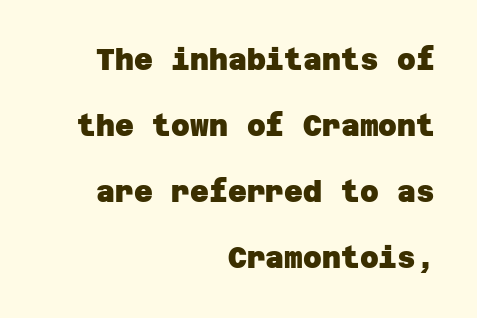
{"serif": "no", "bold": "yes", "weight": "heavy", "width": "normal", "stroke_contrast": "low", "x_height": "large", "underline": "no", "align": "right", "line_spacing": "loose", "line_spacing_ratio": 2.28, "letter_spacing": "normal", "letter_spacing_em": 0.0, "glyph_px": 29}
